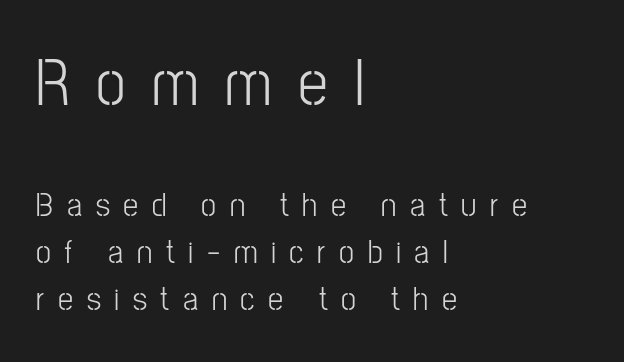
{"serif": "no", "italic": "no", "bold": "no", "weight": "light", "width": "condensed", "stroke_contrast": "low", "x_height": "medium", "monospaced": "no", "underline": "no", "align": "left", "line_spacing": "normal", "line_spacing_ratio": 1.37, "letter_spacing": "wide", "letter_spacing_em": 0.4, "larger_block": "first", "size_ratio": 1.97, "glyph_px": 67}
